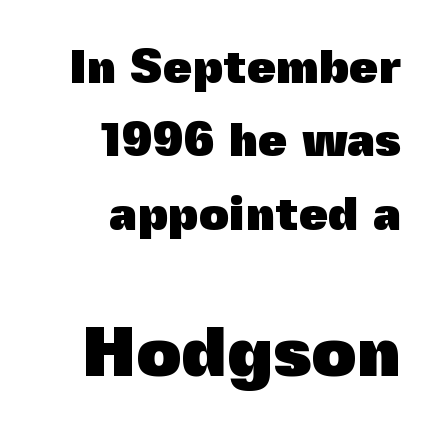
Q: Is the text bold? A: Yes.
Q: Is the text italic (slanted)? A: No, it is upright.
Q: Is the typeface a serif or a sans-serif typeface? A: Sans-serif.
Q: Is the text underlined? A: No.
Q: How is the paragraph aligned? A: Right-aligned.
Q: Is the spacing between letters normal or unusually wide? A: Normal.
Q: Is the spacing between lines tight, normal or loose? A: Normal.
Q: Which block of text is set in a larger size, the first (top) or the second (bottom)? A: The second (bottom) one.
Q: Width (condensed, normal, or wide)? A: Normal.
Q: x-height? A: Medium.
Q: Monospaced? A: No.
